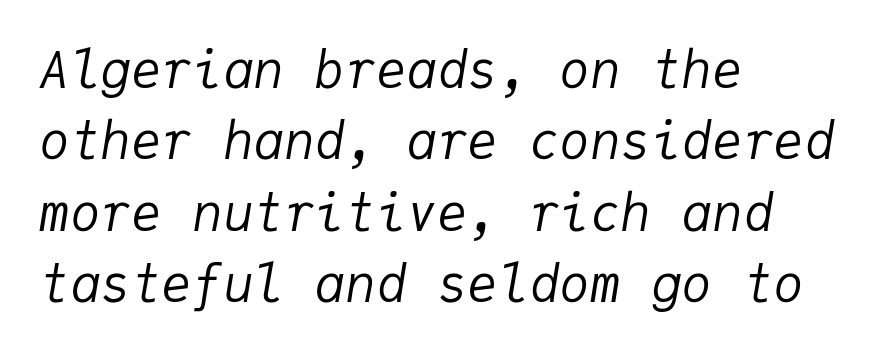
Q: Is the text bold? A: No.
Q: Is the text italic (slanted)? A: Yes, it leans right by about 9 degrees.
Q: Is the text underlined? A: No.
Q: How is the paragraph aligned? A: Left-aligned.
Q: Is the spacing between letters normal or unusually wide? A: Normal.
Q: Is the spacing between lines tight, normal or loose? A: Normal.
Q: Width (condensed, normal, or wide)? A: Normal.
Q: Stroke contrast? A: Low.
Q: x-height? A: Medium.
Q: Monospaced? A: Yes.
